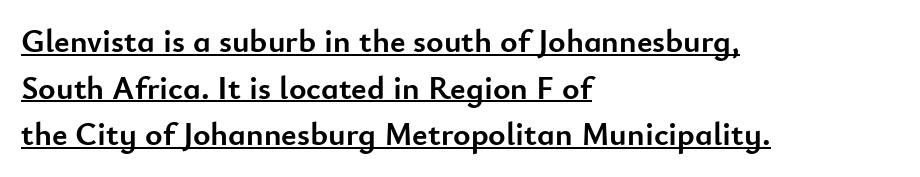
You could call the tracking neutral — neither tight nor loose. This block has exactly the height ordinary leading produces. Looks like regular typesetting: each glyph gets only the width it needs. A dark, heavy texture on the line: the type is bold. Quick note: not italic, upright.
